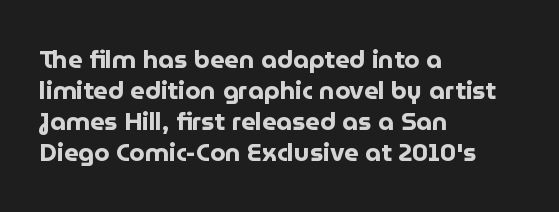
{"italic": "no", "bold": "yes", "underline": "no", "align": "left", "line_spacing_ratio": 1.24, "letter_spacing": "normal", "letter_spacing_em": 0.0, "glyph_px": 25}
